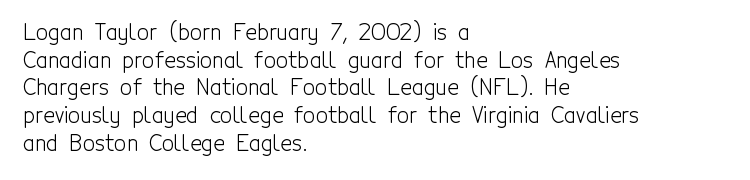
The typeface has the unassuming heft of standard copy or less. Vertical strokes here are truly vertical. A clean baseline with only descenders dipping below it. Default kerning and tracking; the words read as compact shapes.
